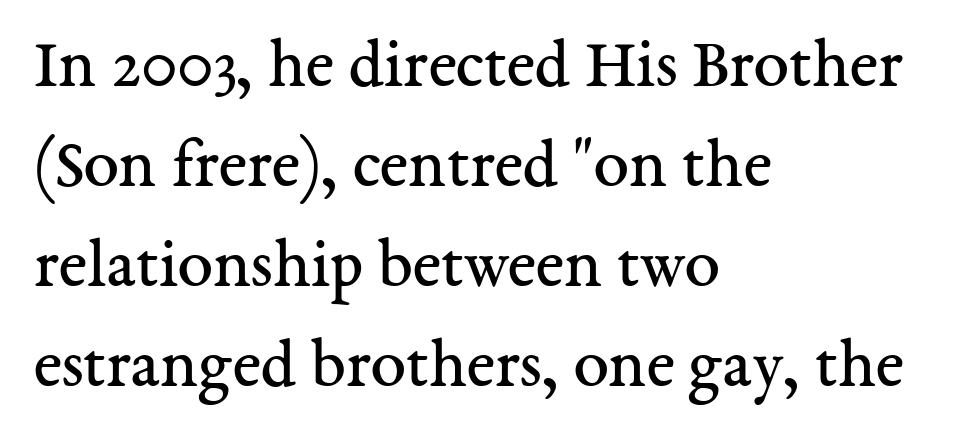
The image shows 71 px regular-weight serif type, upright; set left-aligned, normal line spacing (1.41x), normal letter spacing, not underlined; medium stroke contrast and a medium x-height.
